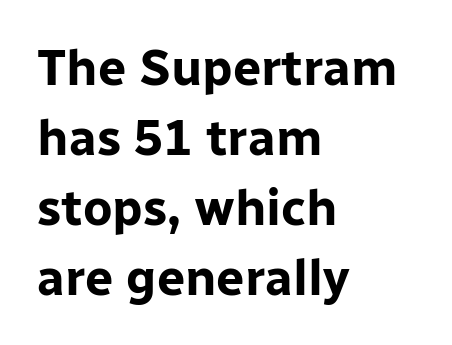
{"serif": "no", "italic": "no", "bold": "yes", "weight": "bold", "width": "normal", "stroke_contrast": "low", "x_height": "medium", "monospaced": "no", "underline": "no", "align": "left", "line_spacing": "normal", "line_spacing_ratio": 1.4, "letter_spacing": "normal", "letter_spacing_em": 0.0, "glyph_px": 50}
